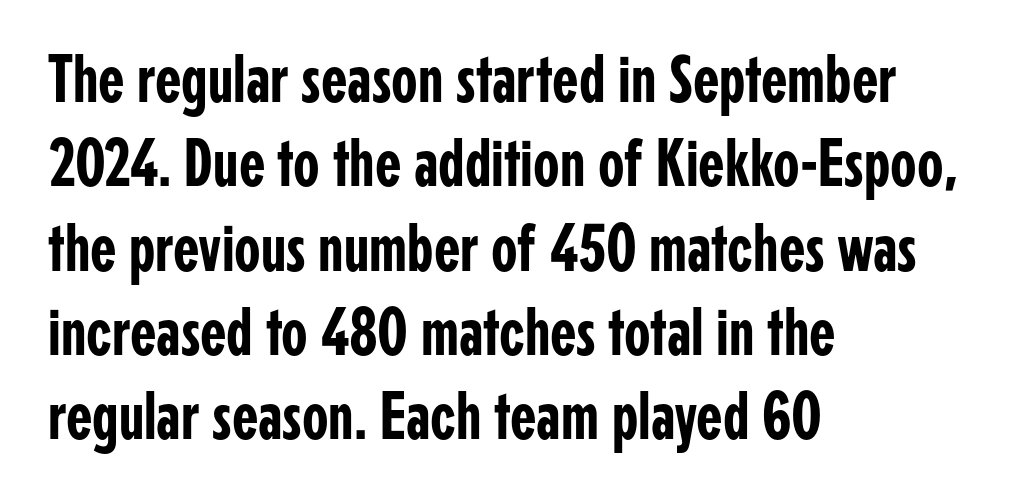
{"serif": "no", "italic": "no", "width": "condensed", "stroke_contrast": "low", "x_height": "medium", "monospaced": "no", "underline": "no", "align": "left", "line_spacing_ratio": 1.24, "letter_spacing": "normal", "letter_spacing_em": 0.0, "glyph_px": 68}
